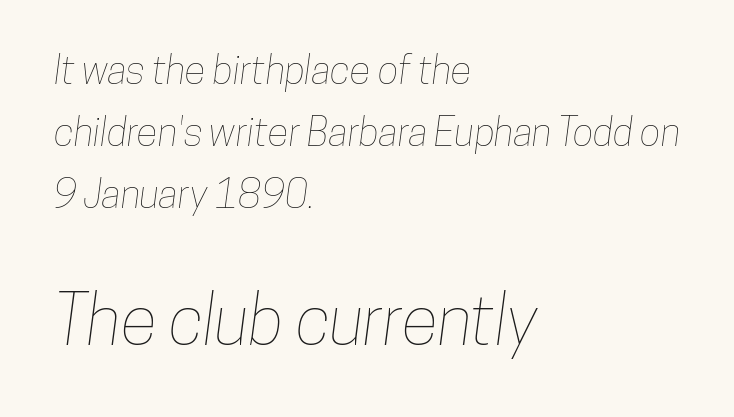
The image shows 68 px condensed type; set left-aligned, normal line spacing (1.59x), normal letter spacing, not underlined; the second (bottom) block is 1.74x larger; low stroke contrast and a medium x-height.
